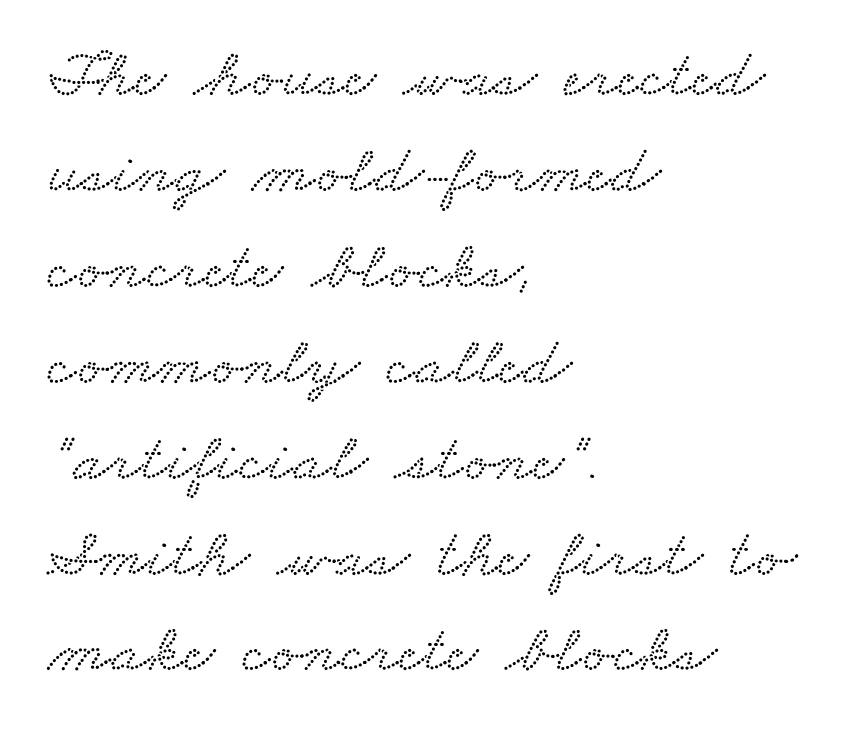
{"serif": "yes", "width": "wide", "stroke_contrast": "low", "x_height": "small", "monospaced": "no", "underline": "no", "align": "left", "line_spacing": "normal", "line_spacing_ratio": 1.39, "letter_spacing": "normal", "letter_spacing_em": 0.0, "glyph_px": 69}
